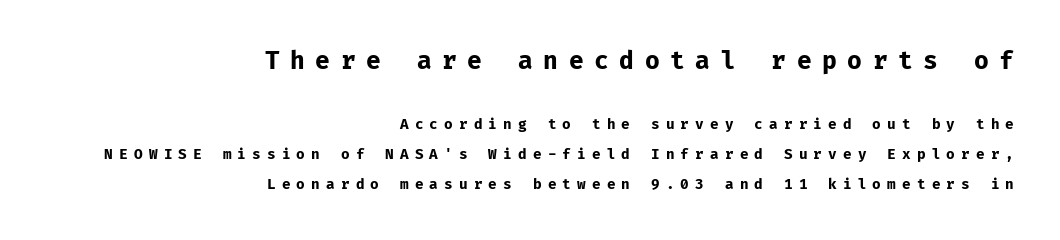
Q: Is the text bold? A: Yes.
Q: Is the text italic (slanted)? A: No, it is upright.
Q: Is the text underlined? A: No.
Q: How is the paragraph aligned? A: Right-aligned.
Q: Is the spacing between letters normal or unusually wide? A: Unusually wide.
Q: Is the spacing between lines tight, normal or loose? A: Loose.
Q: Which block of text is set in a larger size, the first (top) or the second (bottom)? A: The first (top) one.
